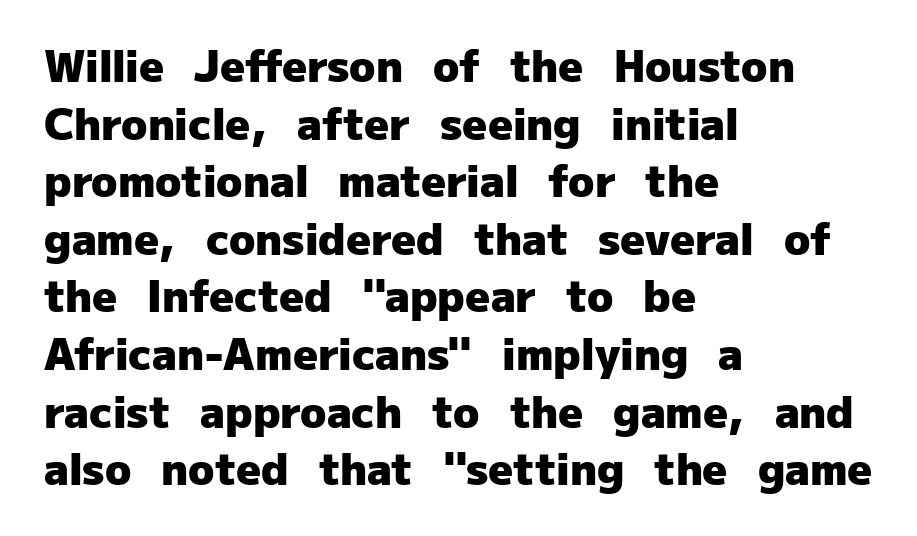
{"serif": "no", "italic": "no", "bold": "yes", "weight": "heavy", "width": "normal", "stroke_contrast": "low", "x_height": "medium", "monospaced": "no", "underline": "no", "align": "left", "line_spacing": "normal", "line_spacing_ratio": 1.34, "letter_spacing": "normal", "letter_spacing_em": 0.0, "glyph_px": 43}
